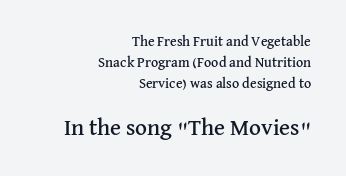
Q: Is the text italic (slanted)? A: No, it is upright.
Q: Is the text underlined? A: No.
Q: How is the paragraph aligned? A: Right-aligned.
Q: Is the spacing between letters normal or unusually wide? A: Normal.
Q: Is the spacing between lines tight, normal or loose? A: Normal.
Q: Which block of text is set in a larger size, the first (top) or the second (bottom)? A: The second (bottom) one.
